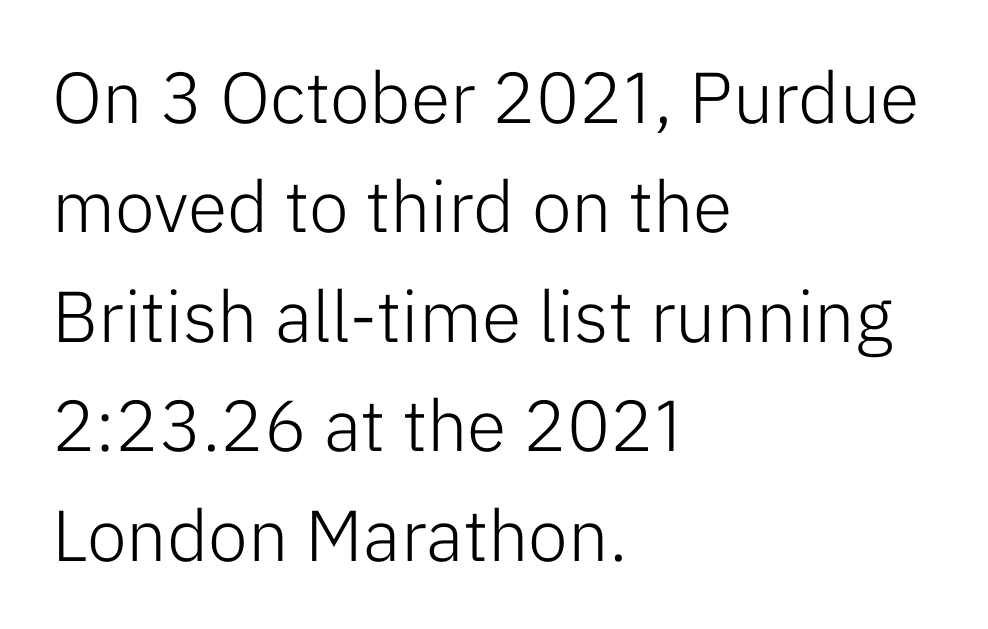
{"serif": "no", "italic": "no", "bold": "no", "weight": "light", "width": "normal", "stroke_contrast": "low", "x_height": "medium", "monospaced": "no", "underline": "no", "align": "left", "line_spacing": "normal", "line_spacing_ratio": 1.52, "letter_spacing": "normal", "letter_spacing_em": 0.0, "glyph_px": 72}
